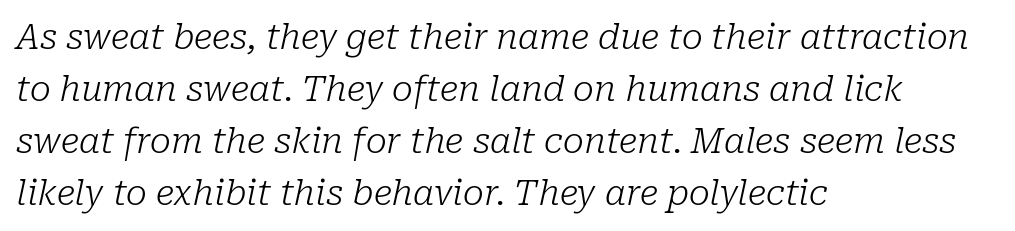
The glyphs in this specimen are seriffed. This is oblique type, the kind used for emphasis or titles. Weight class: somewhere from thin through regular. This sample has the flowing, uneven cadence of proportional lettering. This rendering features lettering with no underline.
